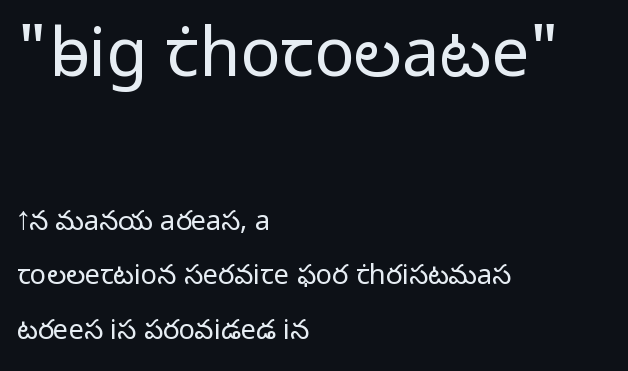
The image shows 67 px light sans-serif type, upright; set left-aligned, loose line spacing (2.02x), normal letter spacing, not underlined; the first (top) block is 2.48x larger; low stroke contrast and a medium x-height.
